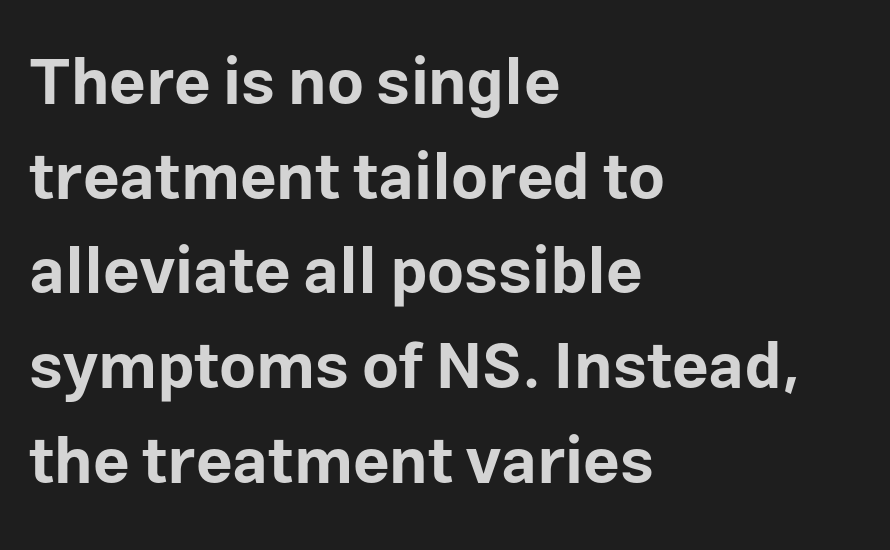
{"serif": "no", "italic": "no", "bold": "yes", "weight": "bold", "width": "normal", "stroke_contrast": "low", "x_height": "medium", "monospaced": "no", "underline": "no", "align": "left", "line_spacing": "normal", "line_spacing_ratio": 1.48, "letter_spacing": "normal", "letter_spacing_em": 0.0, "glyph_px": 64}
